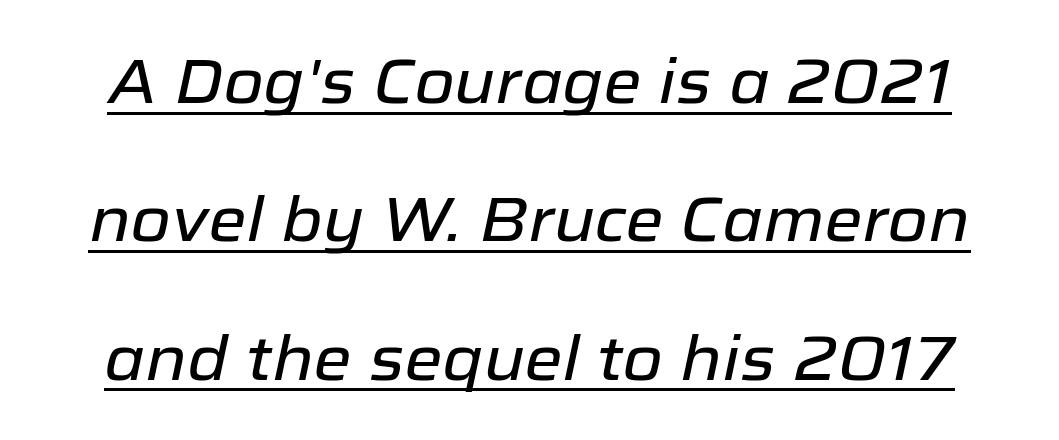
The lines are spread far apart with generous leading. These lines are rendered in a variable-pitch font. You can see a thin bar hugging the bottom of the glyphs. The rendering applies a slant to the glyphs. This rendering leaves character spacing at its baseline value.
